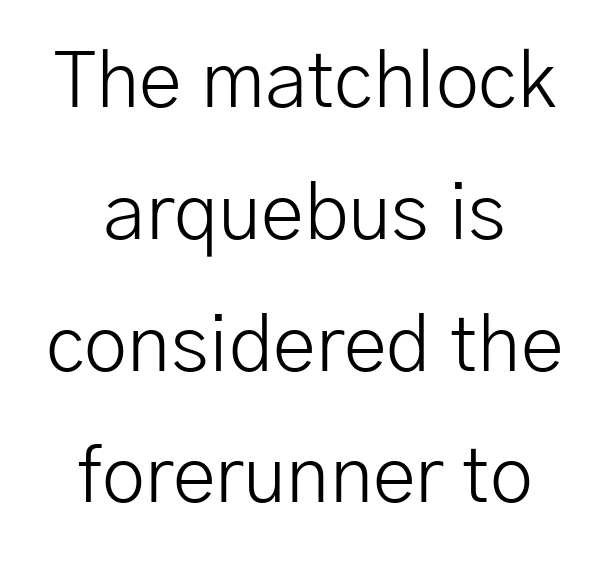
{"serif": "no", "italic": "no", "bold": "no", "weight": "light", "width": "normal", "stroke_contrast": "low", "x_height": "medium", "monospaced": "no", "underline": "no", "align": "center", "line_spacing": "normal", "line_spacing_ratio": 1.69, "letter_spacing": "normal", "letter_spacing_em": 0.0, "glyph_px": 78}
